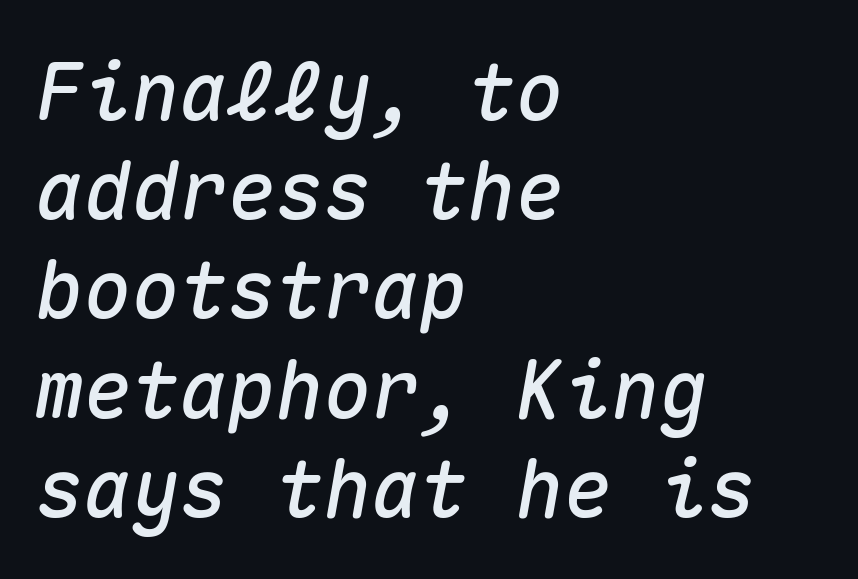
Horizontally, the lines are justified to the leading edge only. You could call the tracking neutral — neither tight nor loose. Any mark beneath the type? The region is blank. You could count columns in this text — the font is strictly monospaced. The letters are slanted; this is an italic face.
